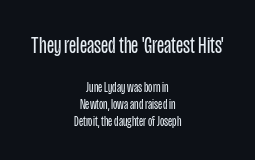
{"italic": "no", "bold": "no", "underline": "no", "align": "center", "line_spacing_ratio": 1.2, "letter_spacing": "normal", "letter_spacing_em": 0.0, "larger_block": "first", "size_ratio": 1.71, "glyph_px": 24}
